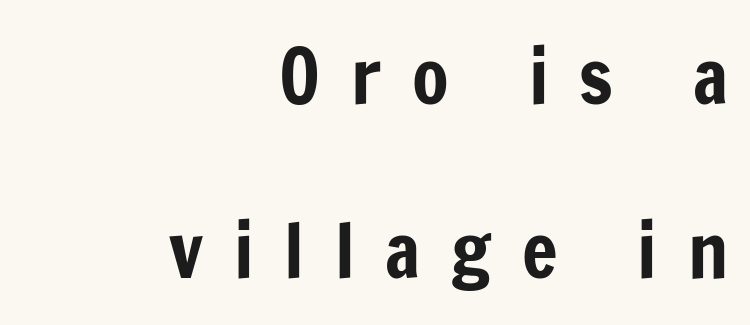
Q: Is the text italic (slanted)? A: No, it is upright.
Q: Is the typeface a serif or a sans-serif typeface? A: Sans-serif.
Q: Is the text underlined? A: No.
Q: How is the paragraph aligned? A: Right-aligned.
Q: Is the spacing between letters normal or unusually wide? A: Unusually wide.
Q: Is the spacing between lines tight, normal or loose? A: Loose.
Q: Width (condensed, normal, or wide)? A: Condensed.
Q: Stroke contrast? A: Low.
Q: x-height? A: Medium.
Q: Monospaced? A: No.
